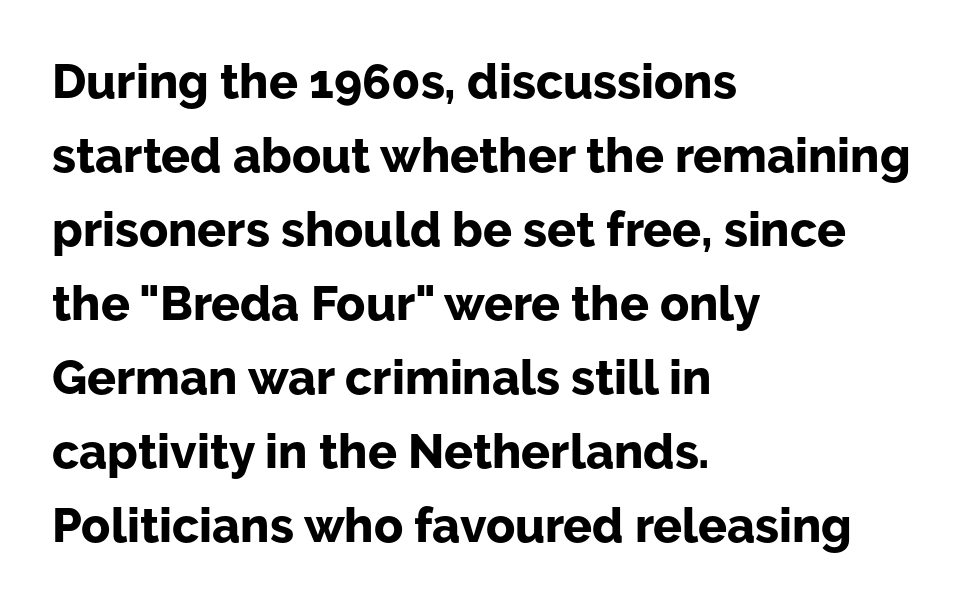
The image shows 48 px bold sans-serif type, upright; set left-aligned, normal line spacing (1.54x), normal letter spacing, not underlined; low stroke contrast and a medium x-height.
